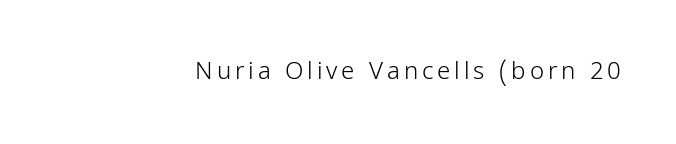
Only glyphs here, with clear space below each row. Posture: upright roman. The font is comparable to plain body text, perhaps lighter.
